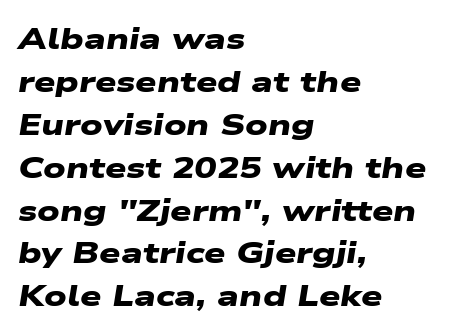
Q: Is the text bold? A: Yes.
Q: Is the typeface a serif or a sans-serif typeface? A: Sans-serif.
Q: Is the text underlined? A: No.
Q: How is the paragraph aligned? A: Left-aligned.
Q: Is the spacing between letters normal or unusually wide? A: Normal.
Q: Is the spacing between lines tight, normal or loose? A: Normal.
Q: Width (condensed, normal, or wide)? A: Wide.
Q: Stroke contrast? A: Low.
Q: x-height? A: Medium.
Q: Monospaced? A: No.
